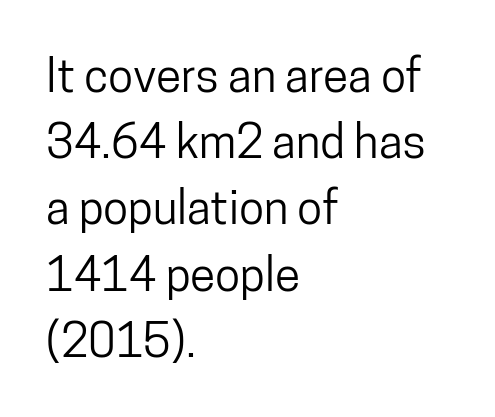
The image shows 46 px condensed sans-serif type, upright; set left-aligned, normal line spacing (1.44x), normal letter spacing, not underlined; low stroke contrast and a medium x-height.
